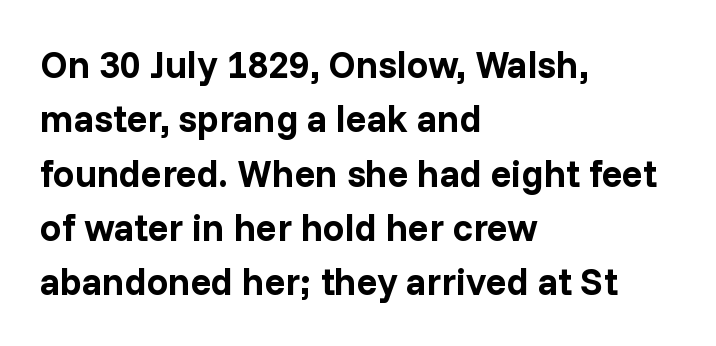
Note the varied advance widths — an 'i' is clearly narrower than an 'm'. The passage is arranged the way most books set body copy — flush left. You can tell from the bare stems that sans-serif type was used. Characters remain perfectly vertical along every line.
